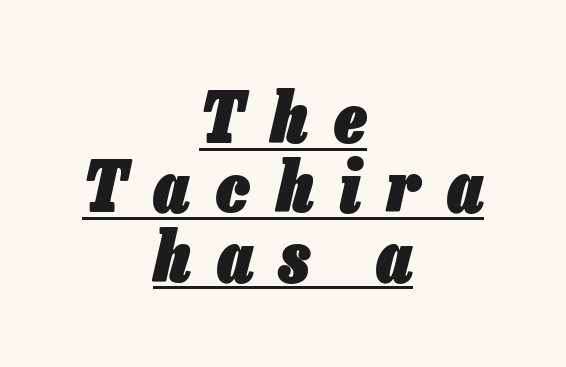
{"italic": "yes", "lean": "right", "slant_degrees": 13, "bold": "yes", "weight": "heavy", "width": "condensed", "stroke_contrast": "low", "x_height": "medium", "monospaced": "no", "underline": "yes", "align": "center", "line_spacing": "tight", "line_spacing_ratio": 0.99, "letter_spacing": "wide", "letter_spacing_em": 0.38, "glyph_px": 70}
